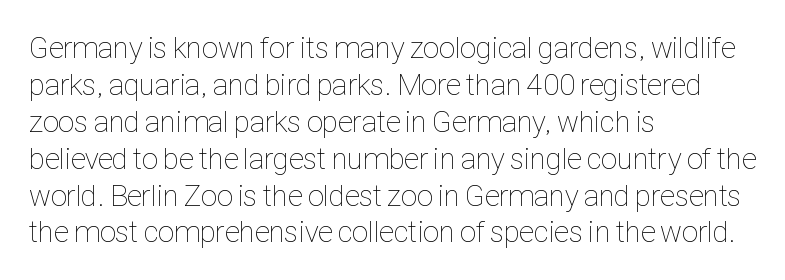
You could not count columns in this text — the font is proportionally spaced. This is not heavy type; no bold has been used. Nobody drew a line under any word here. Is the block centered? No — it sits flush against the left margin.
